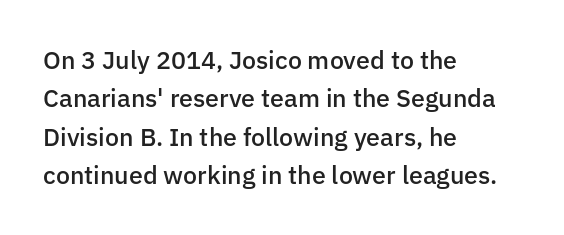
Q: Is the text bold? A: Semi-bold.
Q: Is the text italic (slanted)? A: No, it is upright.
Q: Is the text underlined? A: No.
Q: How is the paragraph aligned? A: Left-aligned.
Q: Is the spacing between letters normal or unusually wide? A: Normal.
Q: Is the spacing between lines tight, normal or loose? A: Normal.
